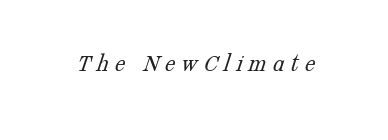
Q: Is the text bold? A: No.
Q: Is the text underlined? A: No.
Q: Is the spacing between letters normal or unusually wide? A: Unusually wide.
